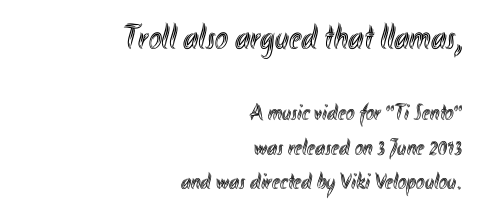
Q: Is the text italic (slanted)? A: Yes.
Q: Is the text underlined? A: No.
Q: How is the paragraph aligned? A: Right-aligned.
Q: Is the spacing between letters normal or unusually wide? A: Normal.
Q: Is the spacing between lines tight, normal or loose? A: Normal.
Q: Which block of text is set in a larger size, the first (top) or the second (bottom)? A: The first (top) one.
Q: Width (condensed, normal, or wide)? A: Condensed.
Q: x-height? A: Small.
Q: Monospaced? A: No.
